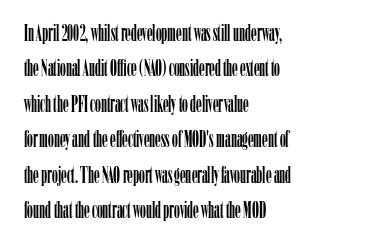
{"italic": "no", "underline": "no", "align": "left", "line_spacing": "normal", "line_spacing_ratio": 1.54, "letter_spacing": "normal", "letter_spacing_em": 0.0, "glyph_px": 23}
